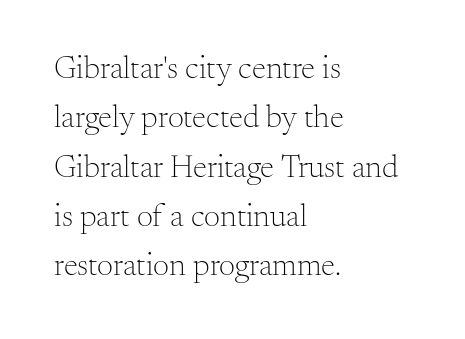
{"serif": "yes", "italic": "no", "bold": "no", "weight": "light", "width": "normal", "stroke_contrast": "medium", "x_height": "small", "monospaced": "no", "underline": "no", "align": "left", "line_spacing": "normal", "line_spacing_ratio": 1.54, "letter_spacing": "normal", "letter_spacing_em": 0.0, "glyph_px": 32}
